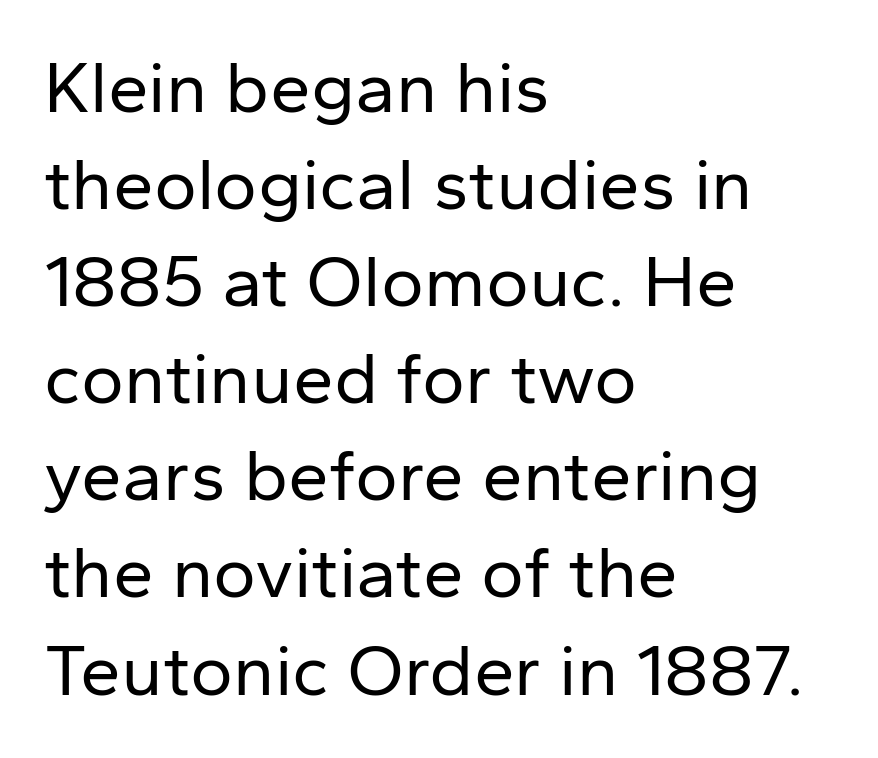
{"serif": "no", "italic": "no", "bold": "no", "weight": "regular", "width": "normal", "stroke_contrast": "low", "x_height": "medium", "monospaced": "no", "underline": "no", "align": "left", "line_spacing": "normal", "line_spacing_ratio": 1.33, "letter_spacing": "normal", "letter_spacing_em": 0.0, "glyph_px": 73}
